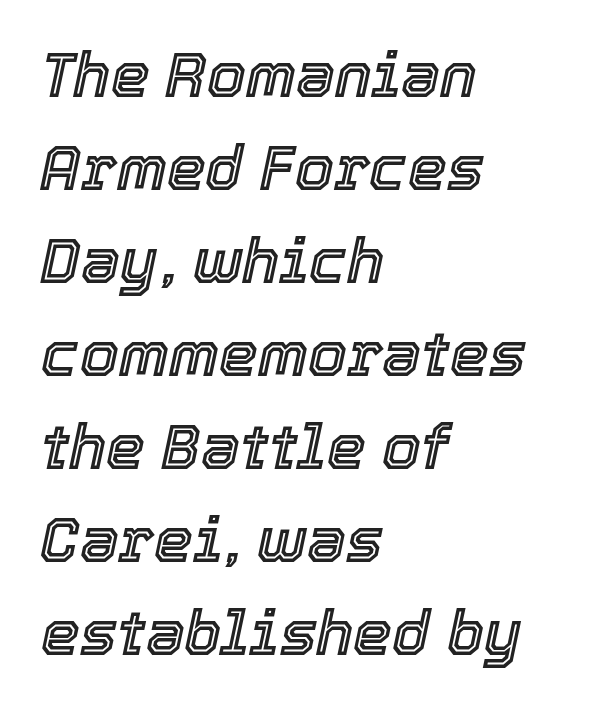
Line beginnings align vertically; line endings do not. Is this a fixed-width face? No — the glyphs have proportional, varying widths. This rendering features lettering with no underline. An italicized treatment has been applied to the whole sample. How would I describe the line gaps? Plain and ordinary.
